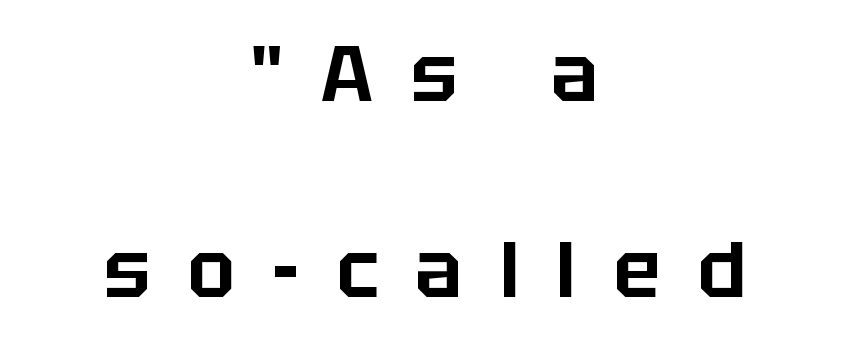
The image shows 79 px sans-serif type, upright; set centered, loose line spacing (2.48x), unusually wide letter spacing (+0.47 em), not underlined; low stroke contrast and a large x-height.
